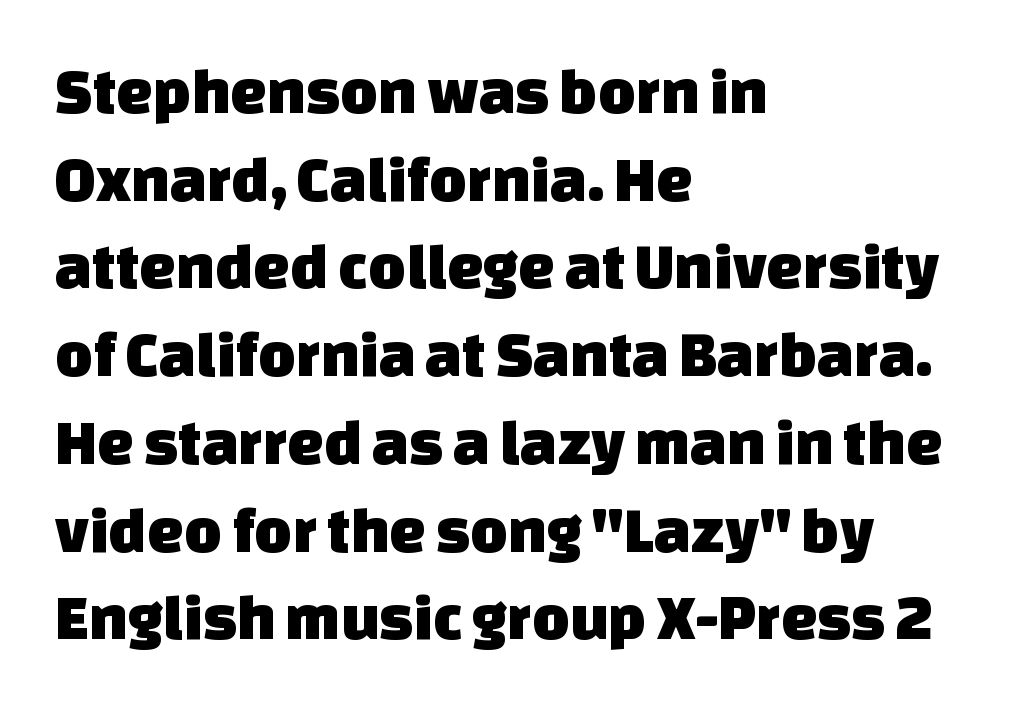
{"serif": "no", "width": "normal", "stroke_contrast": "low", "x_height": "large", "monospaced": "no", "underline": "no", "align": "left", "line_spacing": "normal", "line_spacing_ratio": 1.35, "letter_spacing": "normal", "letter_spacing_em": 0.0, "glyph_px": 65}
